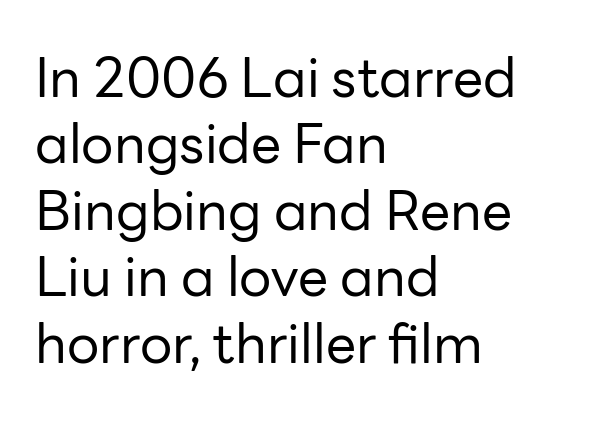
The image shows 54 px regular-weight sans-serif type, upright; set left-aligned, line spacing 1.23x, normal letter spacing, not underlined; low stroke contrast and a medium x-height.
